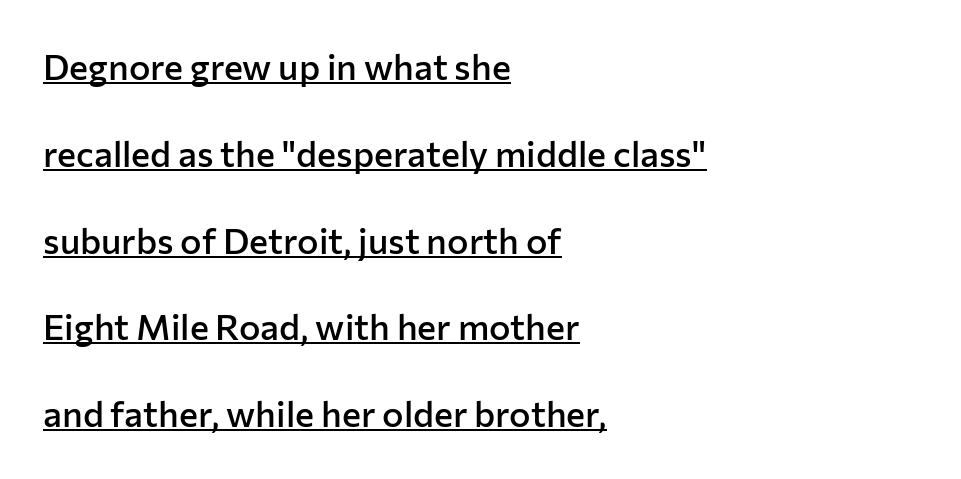
The image shows 36 px semibold sans-serif type, upright; set left-aligned, loose line spacing (2.41x), normal letter spacing, underlined; low stroke contrast and a medium x-height.
